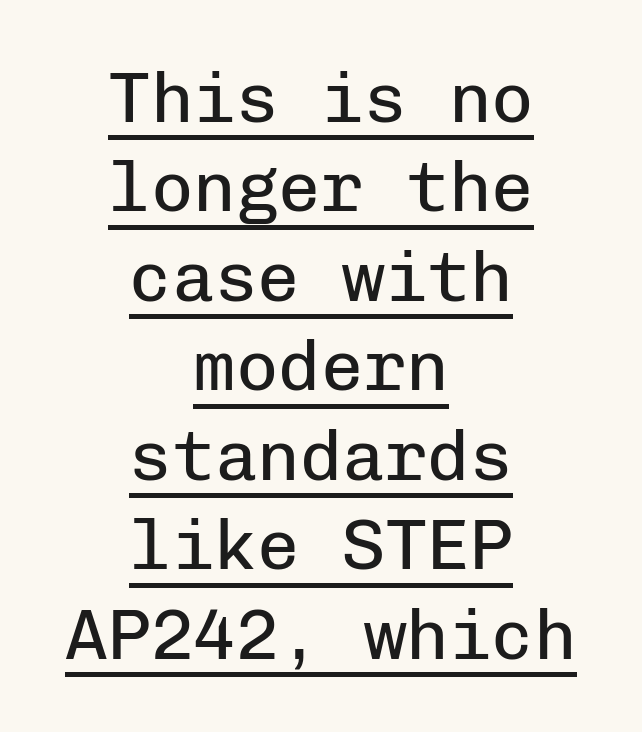
Q: Is the text bold? A: No.
Q: Is the text italic (slanted)? A: No, it is upright.
Q: Is the typeface a serif or a sans-serif typeface? A: Sans-serif.
Q: Is the text underlined? A: Yes.
Q: How is the paragraph aligned? A: Centered.
Q: Is the spacing between letters normal or unusually wide? A: Normal.
Q: Is the spacing between lines tight, normal or loose? A: Normal.
Q: Width (condensed, normal, or wide)? A: Normal.
Q: Stroke contrast? A: Low.
Q: x-height? A: Medium.
Q: Monospaced? A: Yes.
